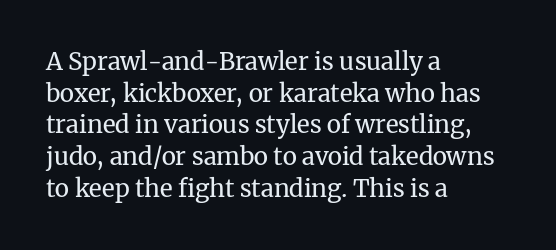
The image shows 24 px text type, upright; set left-aligned, normal line spacing (1.32x), normal letter spacing, not underlined.
